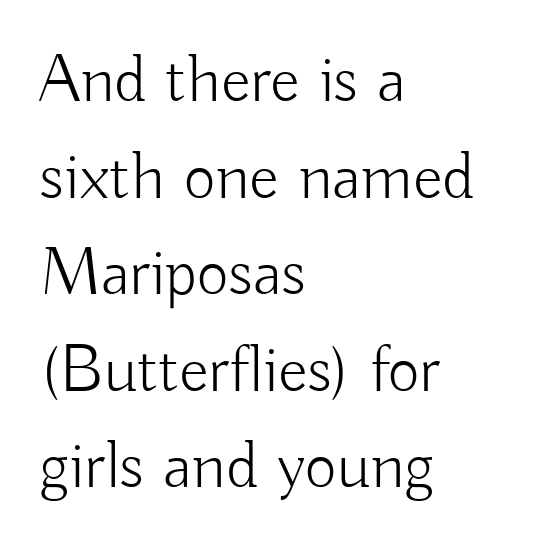
{"serif": "no", "italic": "no", "bold": "no", "weight": "light", "width": "normal", "stroke_contrast": "low", "x_height": "small", "monospaced": "no", "underline": "no", "align": "left", "line_spacing": "normal", "line_spacing_ratio": 1.4, "letter_spacing": "normal", "letter_spacing_em": 0.0, "glyph_px": 69}
